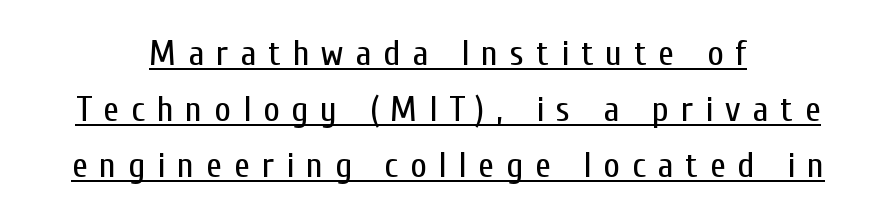
The image shows 36 px regular-weight, condensed sans-serif type, upright; set centered, normal line spacing (1.55x), unusually wide letter spacing (+0.33 em), underlined; low stroke contrast and a medium x-height.
